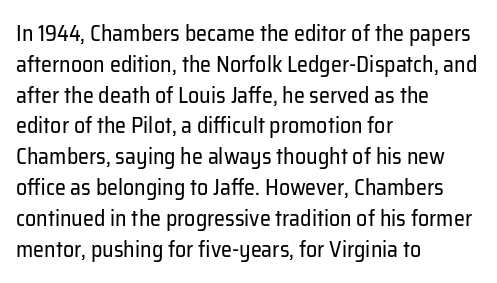
Summary of vertical rhythm: regular, with standard interline spacing. Short note: letters normally spaced. The font's upright variant was chosen for this text. Casual observation: everything's shoved over to the left.
